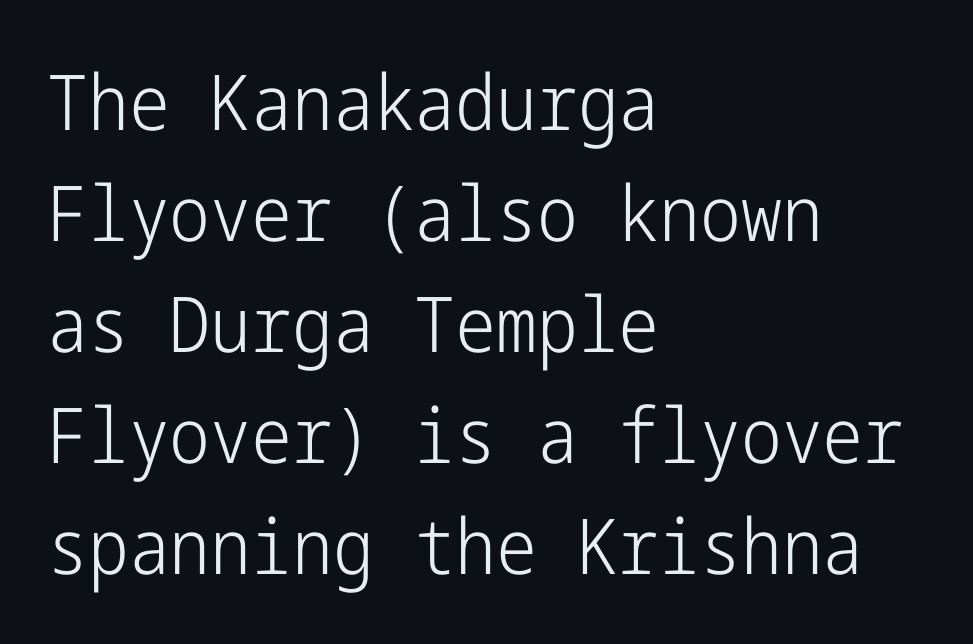
Examine the stroke ends and you'll find no serifs. The horizontal fit of the characters is conventional and even. These lines are set flush left with a ragged right edge. When letters stand straight like this, we call the style roman or upright. Is there much room between lines? A standard amount, neither cramped nor airy.
